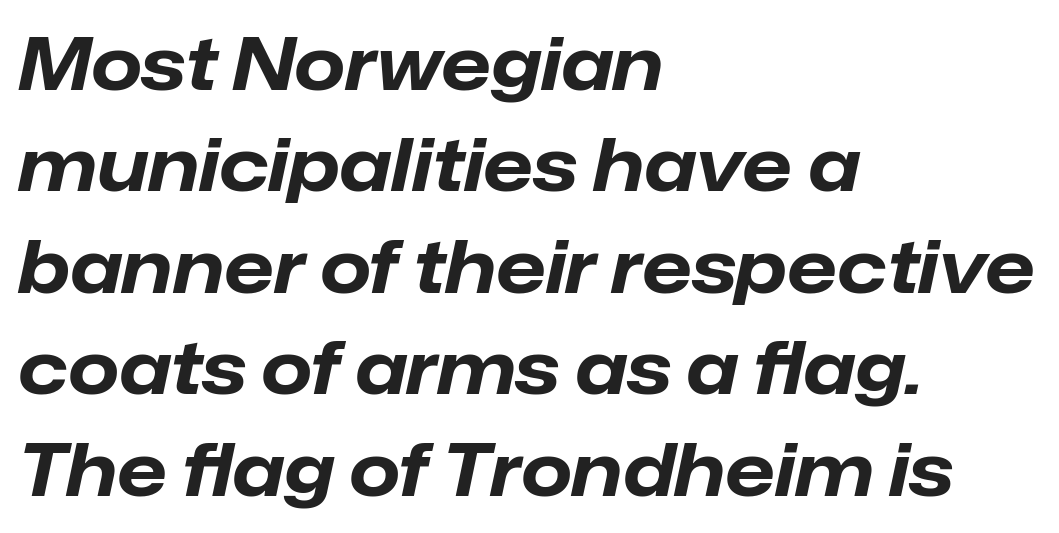
{"italic": "yes", "lean": "right", "slant_degrees": 12, "bold": "yes", "weight": "bold", "width": "normal", "stroke_contrast": "low", "x_height": "medium", "monospaced": "no", "underline": "no", "align": "left", "line_spacing": "normal", "line_spacing_ratio": 1.39, "letter_spacing": "normal", "letter_spacing_em": 0.0, "glyph_px": 73}
